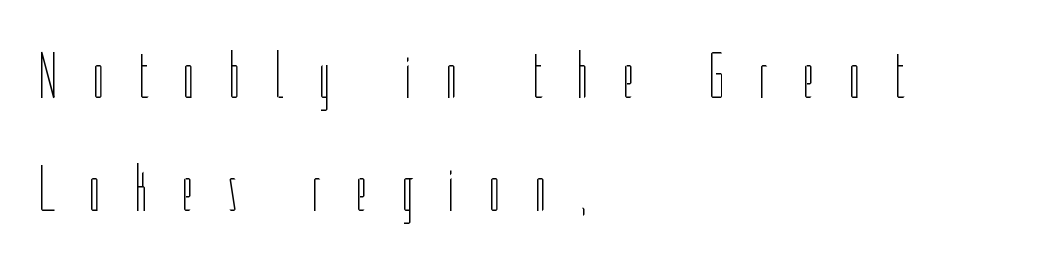
Does extra space separate the letters? Yes, quite a lot of it. The rendering anchors every line to the left-hand side. Do the characters align in a grid? No, the font is proportional. Just letters on the line, the space beneath them empty. The letters look calm and open, with moderate or lighter stems.
